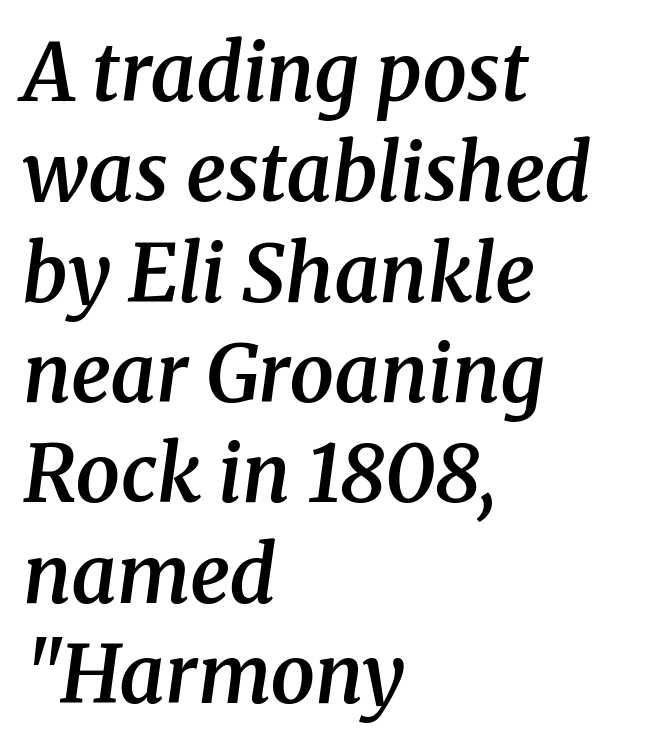
Q: Is the text bold? A: Semi-bold.
Q: Is the text italic (slanted)? A: Yes, it leans right by about 8 degrees.
Q: Is the typeface a serif or a sans-serif typeface? A: Serif.
Q: Is the text underlined? A: No.
Q: How is the paragraph aligned? A: Left-aligned.
Q: Is the spacing between letters normal or unusually wide? A: Normal.
Q: Is the spacing between lines tight, normal or loose? A: Normal.
Q: Width (condensed, normal, or wide)? A: Normal.
Q: Stroke contrast? A: Medium.
Q: x-height? A: Medium.
Q: Monospaced? A: No.
